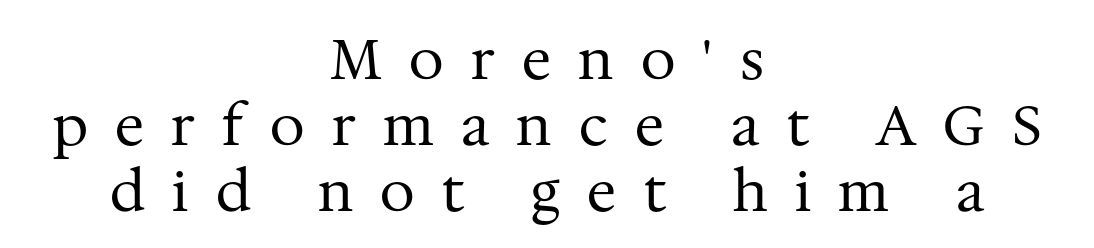
{"serif": "yes", "italic": "no", "bold": "no", "weight": "regular", "width": "normal", "stroke_contrast": "medium", "x_height": "medium", "monospaced": "no", "underline": "no", "align": "center", "line_spacing_ratio": 1.18, "letter_spacing": "wide", "letter_spacing_em": 0.49, "glyph_px": 56}
